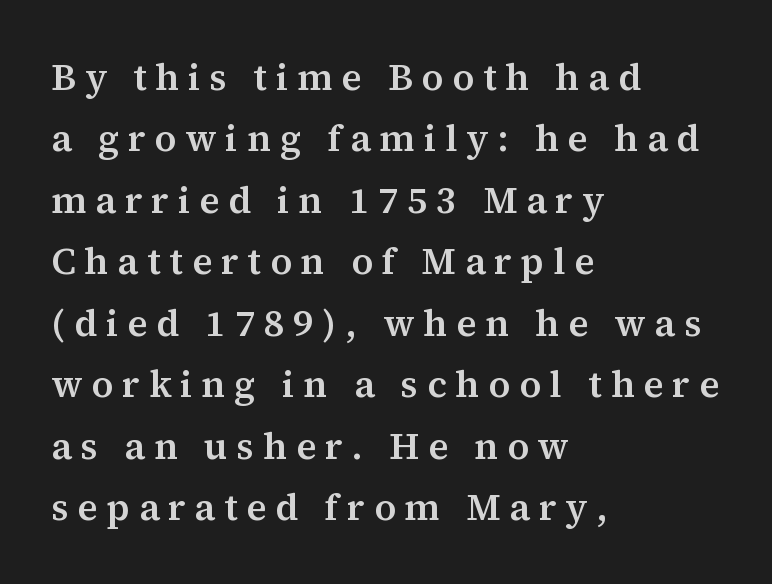
Q: Is the text italic (slanted)? A: No, it is upright.
Q: Is the typeface a serif or a sans-serif typeface? A: Serif.
Q: Is the text underlined? A: No.
Q: How is the paragraph aligned? A: Left-aligned.
Q: Is the spacing between letters normal or unusually wide? A: Unusually wide.
Q: Is the spacing between lines tight, normal or loose? A: Normal.
Q: Width (condensed, normal, or wide)? A: Normal.
Q: Stroke contrast? A: Medium.
Q: x-height? A: Medium.
Q: Monospaced? A: No.
